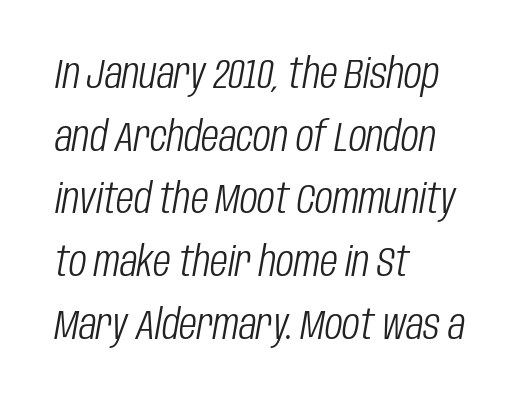
Q: Is the text bold? A: No.
Q: Is the text italic (slanted)? A: Yes, it leans right by about 10 degrees.
Q: Is the text underlined? A: No.
Q: How is the paragraph aligned? A: Left-aligned.
Q: Is the spacing between letters normal or unusually wide? A: Normal.
Q: Is the spacing between lines tight, normal or loose? A: Normal.
Q: Width (condensed, normal, or wide)? A: Condensed.
Q: Stroke contrast? A: Low.
Q: x-height? A: Large.
Q: Monospaced? A: No.
